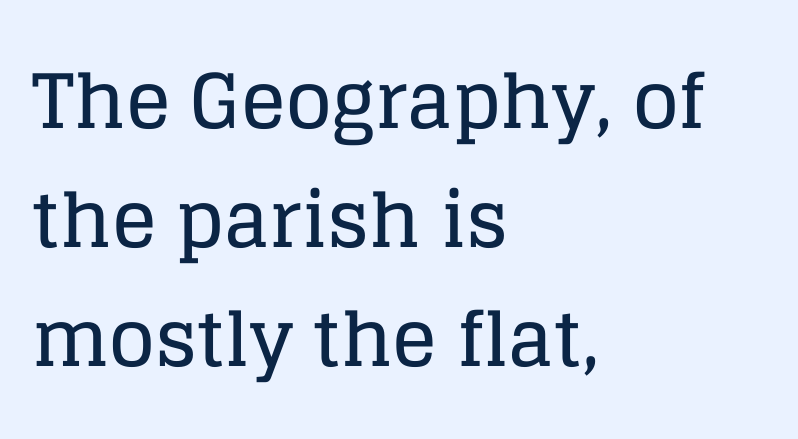
Successive baselines arrive at the customary interval. Each word holds together tightly as a unit, with standard inter-letter gaps. Each letter keeps its own natural width here, so spacing adapts to shape. The rag falls on the right side of this text block. The type sits square on the baseline with zero lean. The passage shown is not underscored anywhere.
